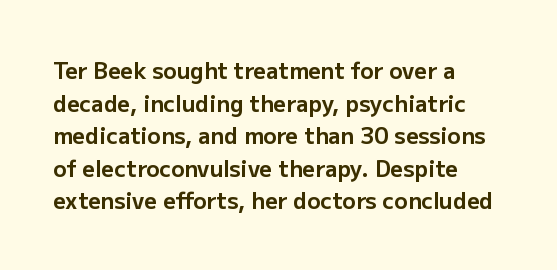
{"italic": "no", "bold": "yes", "underline": "no", "align": "left", "line_spacing": "normal", "line_spacing_ratio": 1.48, "letter_spacing": "normal", "letter_spacing_em": 0.0, "glyph_px": 22}
